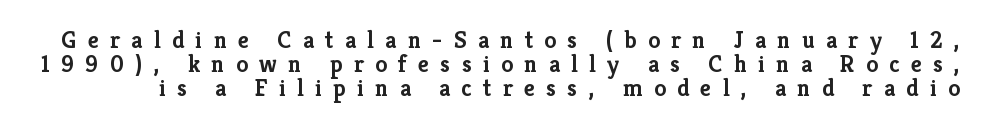
The image shows 24 px bold type, upright; set tight line spacing (0.99x), unusually wide letter spacing (+0.47 em), not underlined.
